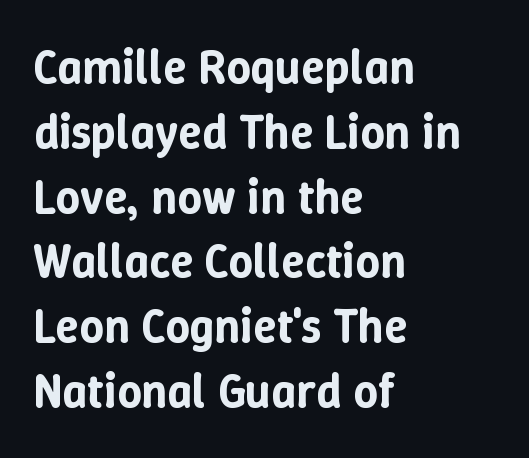
Q: Is the text italic (slanted)? A: No, it is upright.
Q: Is the text underlined? A: No.
Q: How is the paragraph aligned? A: Left-aligned.
Q: Is the spacing between letters normal or unusually wide? A: Normal.
Q: Is the spacing between lines tight, normal or loose? A: Normal.
Q: Width (condensed, normal, or wide)? A: Normal.
Q: Stroke contrast? A: Low.
Q: x-height? A: Medium.
Q: Monospaced? A: No.
